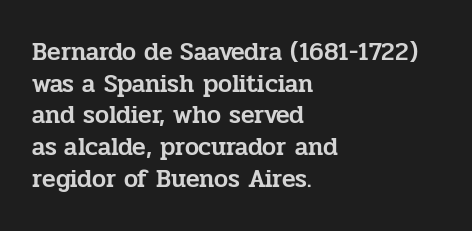
{"italic": "no", "underline": "no", "align": "left", "line_spacing": "normal", "line_spacing_ratio": 1.27, "letter_spacing": "normal", "letter_spacing_em": 0.0, "glyph_px": 25}
